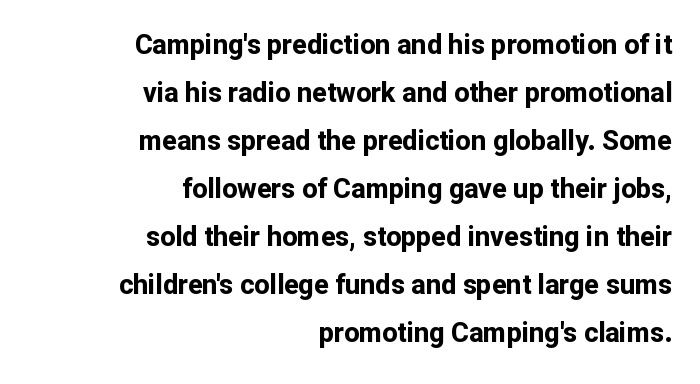
The words here are not underlined. Horizontal alignment here is rightward, an uncommon choice for prose. Look at the stroke-to-counter ratio: heavy, a bold. Inter-character spacing is left at the font's built-in metrics. Posture: upright roman.
